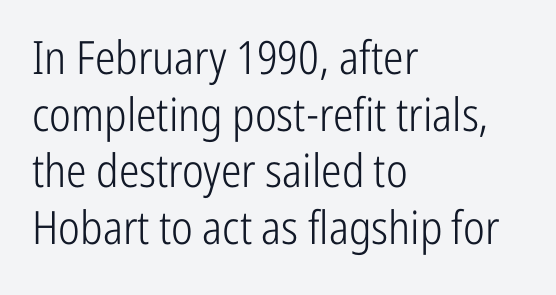
The image shows 46 px light, condensed sans-serif type, upright; set left-aligned, line spacing 1.23x, normal letter spacing, not underlined; low stroke contrast and a medium x-height.
